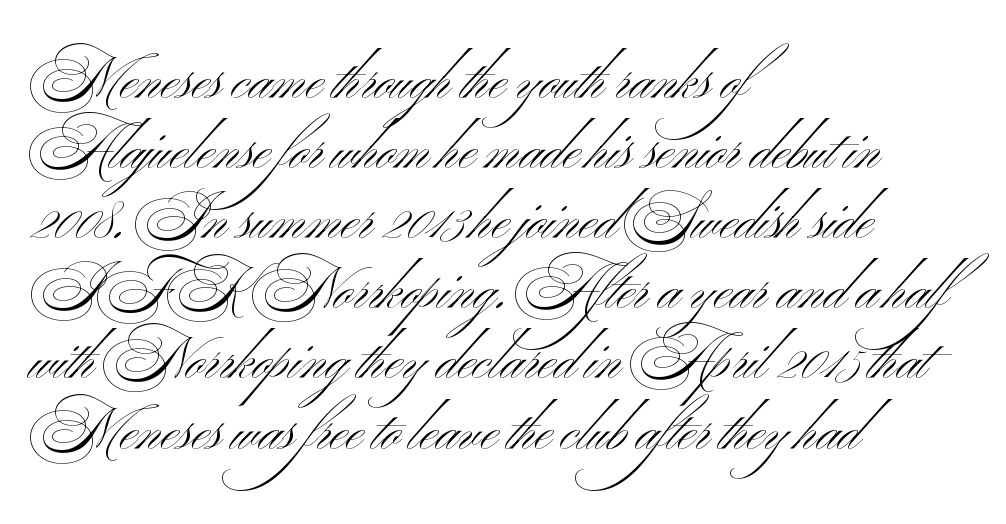
The image shows 57 px light, wide sans-serif type; set left-aligned, line spacing 1.23x, normal letter spacing, not underlined; medium stroke contrast and a small x-height.
